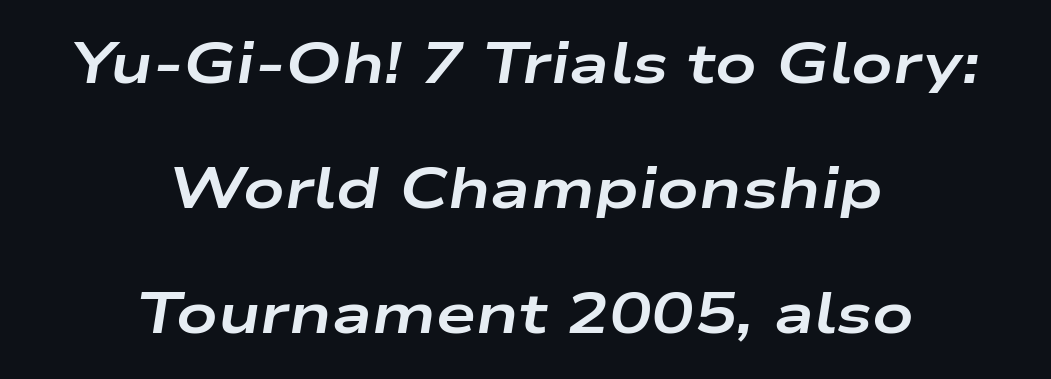
Q: Is the text bold? A: Yes.
Q: Is the text italic (slanted)? A: Yes, it leans right by about 9 degrees.
Q: Is the text underlined? A: No.
Q: How is the paragraph aligned? A: Centered.
Q: Is the spacing between letters normal or unusually wide? A: Normal.
Q: Is the spacing between lines tight, normal or loose? A: Loose.
Q: Width (condensed, normal, or wide)? A: Wide.
Q: Stroke contrast? A: Low.
Q: x-height? A: Medium.
Q: Monospaced? A: No.
